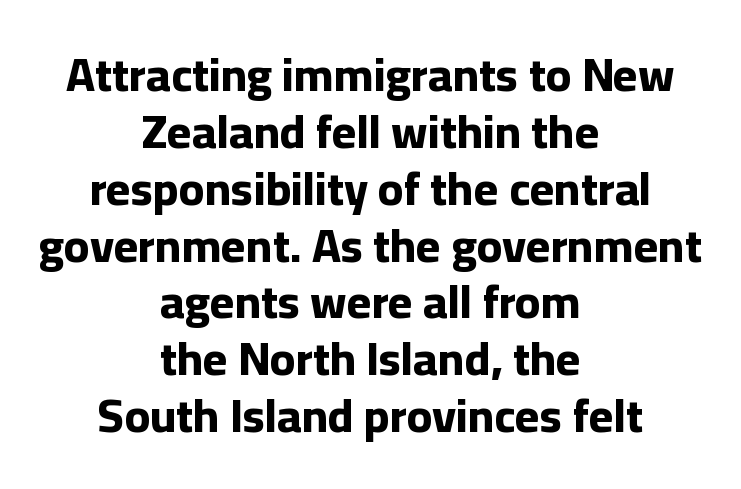
The image shows 47 px bold sans-serif type, upright; set centered, line spacing 1.21x, normal letter spacing, not underlined; low stroke contrast and a medium x-height.
